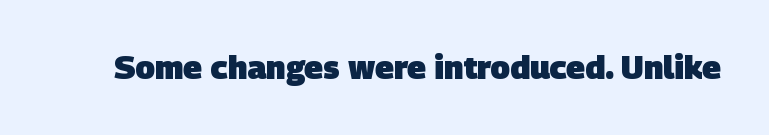
A bare baseline throughout the passage. What stands out about the letter spacing? Nothing — it is the standard amount. The letters advance in unequal steps, a hallmark of proportional type. A sans-serif font was chosen for this passage.
